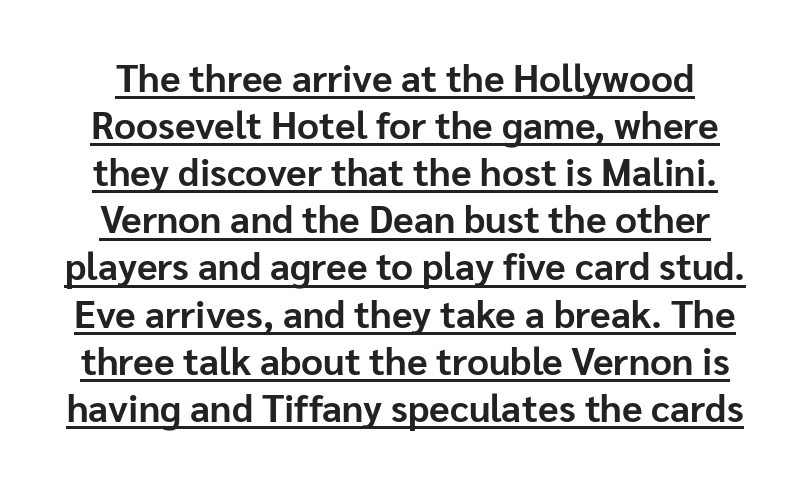
{"serif": "no", "italic": "no", "bold": "yes", "weight": "bold", "width": "normal", "stroke_contrast": "low", "x_height": "medium", "monospaced": "no", "underline": "yes", "line_spacing_ratio": 1.24, "letter_spacing": "normal", "letter_spacing_em": 0.0, "glyph_px": 38}
